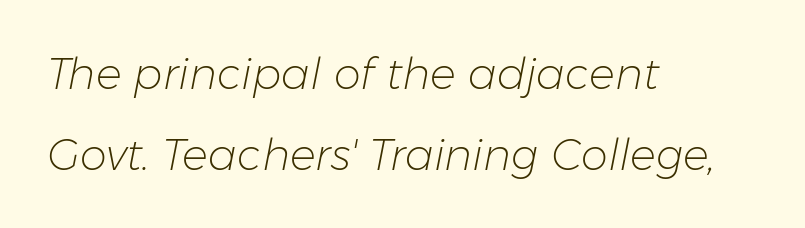
Honestly, there is no underline to notice here at all. Compared with a centered layout, this one pins lines to the left instead. You could not count columns in this text — the font is proportionally spaced. Weight: regular or lighter.
